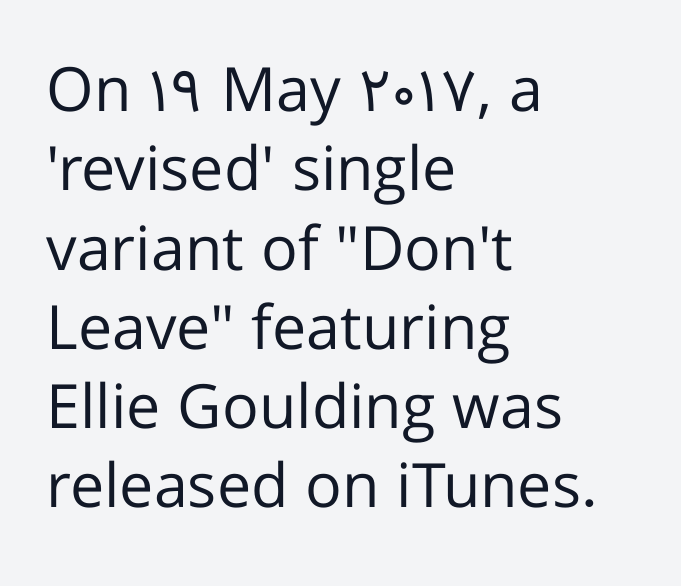
The image shows 61 px regular-weight sans-serif type, upright; set left-aligned, normal line spacing (1.3x), normal letter spacing, not underlined; low stroke contrast and a medium x-height.
